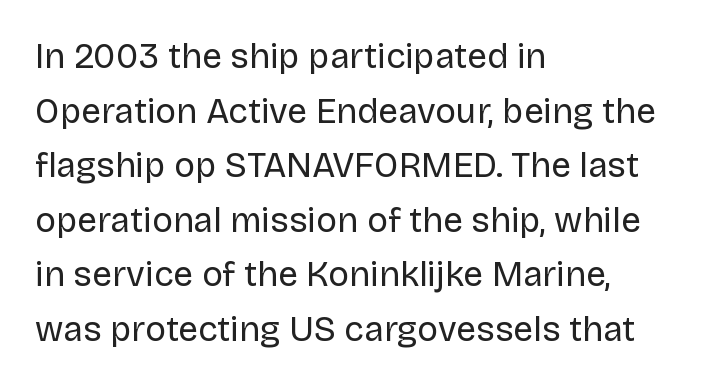
These lines sit exactly where default settings would place them. Default kerning and tracking; the words read as compact shapes. Honestly, there is no underline to notice here at all. Here the designer chose a conventional face with non-uniform glyph widths. The typography opts for an upright posture over an oblique one. Compared with a centered layout, this one pins lines to the left instead.
